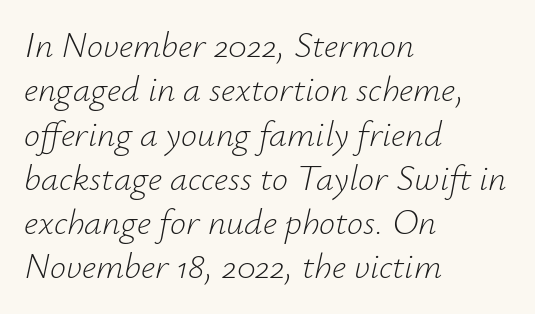
Designer's note — italics engaged. The tracking reads as untouched default to a designer's eye. Which margin do the lines hug? The left one — the right edge is uneven. Think of a printed novel: that variable character pitch is what you see here. No heavy texture on the line: the type isn't bold.
